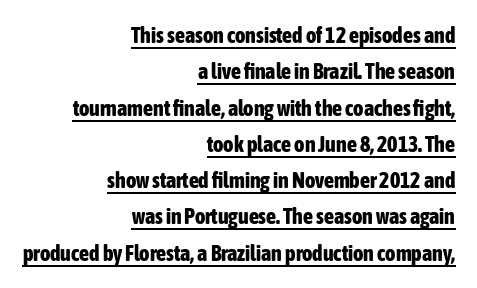
In designer terms, the underline attribute is active on this setting. A typesetter would mark this as roman, not italic. These words are printed bold, with thick strokes throughout. Summary of vertical rhythm: regular, with standard interline spacing. This sample is right-justified, so line beginnings fall wherever the words allow. Letter spacing: default.
